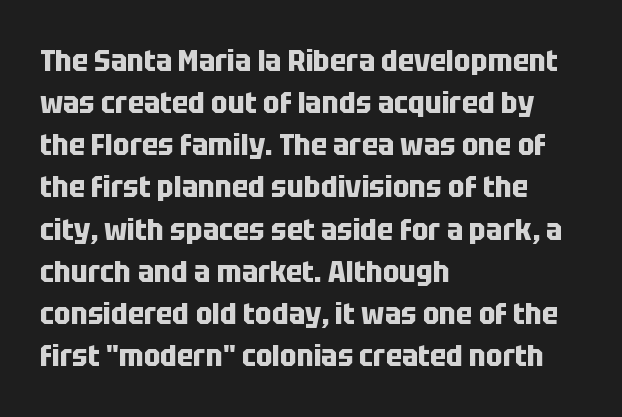
Q: Is the text bold? A: Yes.
Q: Is the text italic (slanted)? A: No, it is upright.
Q: Is the typeface a serif or a sans-serif typeface? A: Sans-serif.
Q: Is the text underlined? A: No.
Q: How is the paragraph aligned? A: Left-aligned.
Q: Is the spacing between letters normal or unusually wide? A: Normal.
Q: Is the spacing between lines tight, normal or loose? A: Normal.
Q: Width (condensed, normal, or wide)? A: Condensed.
Q: Stroke contrast? A: Low.
Q: x-height? A: Large.
Q: Monospaced? A: No.
